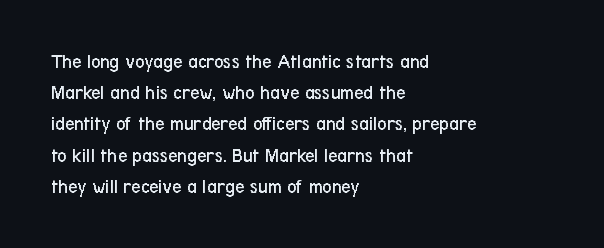
The image shows 20 px text type, upright; set left-aligned, normal line spacing (1.56x), normal letter spacing, not underlined.
